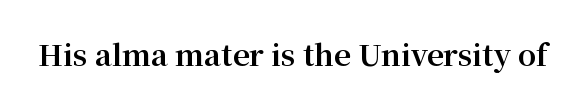
Tracking here is standard; glyphs follow each other at the usual distance. This sample has the flowing, uneven cadence of proportional lettering. Letters rest on an invisible, unmarked baseline. Characters remain perfectly vertical along every line. Serifs: yes, visible at the terminals of the letterforms.
